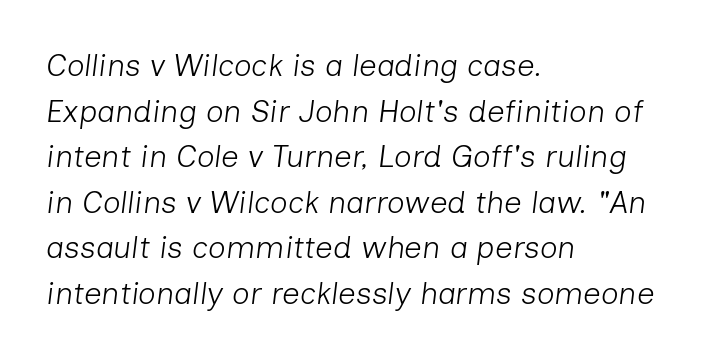
The image shows 31 px light type, italic (leaning right); set left-aligned, normal line spacing (1.47x), normal letter spacing, not underlined; low stroke contrast and a medium x-height.
